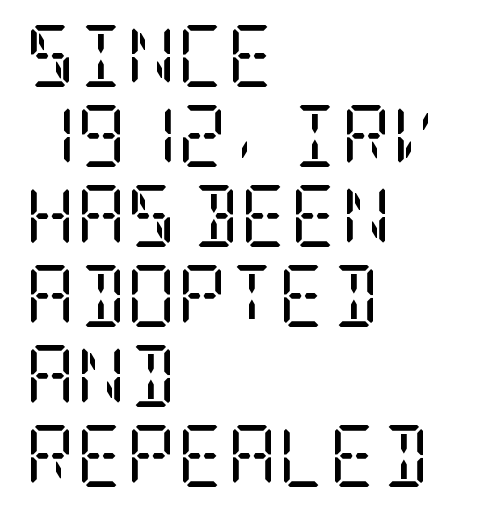
Tall strokes in this sample are plumb rather than angled. Check where the strokes stop: tiny serifs finish them off. The letters sit at their default tracking, neither squeezed nor spread. The paragraph shown leans on its left margin.
